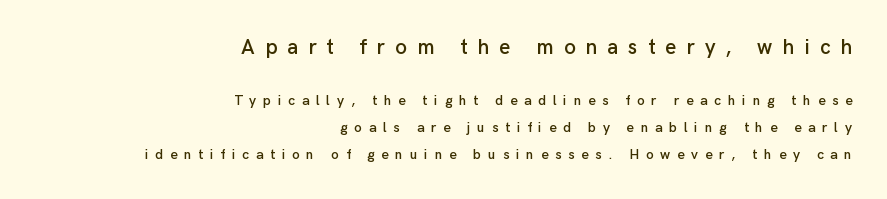
{"italic": "no", "underline": "no", "align": "right", "line_spacing": "loose", "line_spacing_ratio": 1.92, "letter_spacing": "wide", "letter_spacing_em": 0.48, "larger_block": "first", "size_ratio": 1.5, "glyph_px": 21}
